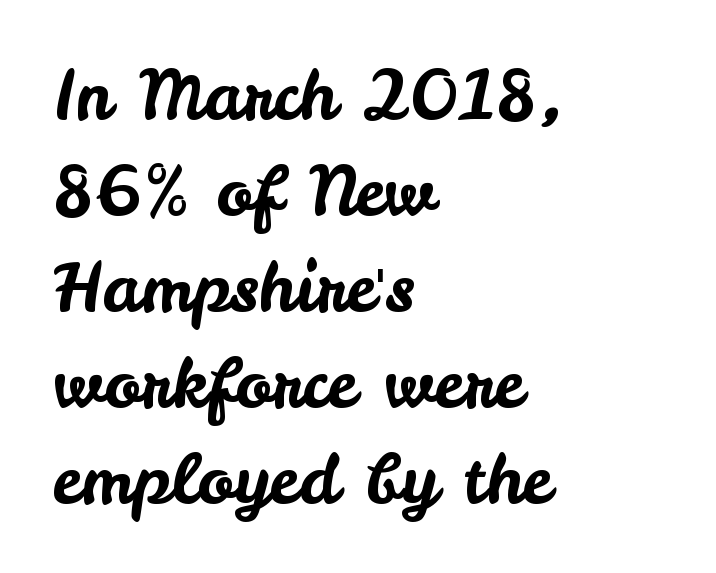
The image shows 68 px sans-serif type; set left-aligned, normal line spacing (1.41x), normal letter spacing, not underlined; low stroke contrast and a small x-height.
